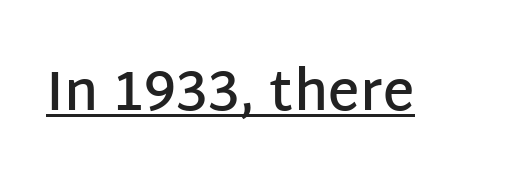
{"serif": "no", "italic": "no", "bold": "semi", "weight": "semibold", "width": "normal", "stroke_contrast": "low", "x_height": "large", "monospaced": "no", "underline": "yes", "letter_spacing": "normal", "letter_spacing_em": 0.0, "glyph_px": 55}
